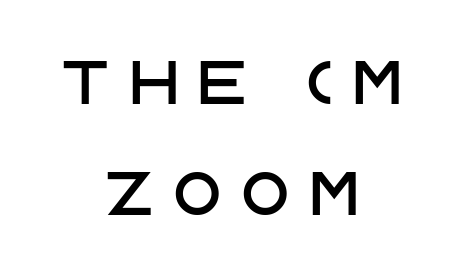
{"serif": "no", "italic": "no", "width": "normal", "stroke_contrast": "low", "x_height": "large", "monospaced": "no", "underline": "no", "align": "center", "line_spacing_ratio": 1.82, "letter_spacing": "wide", "letter_spacing_em": 0.36, "glyph_px": 61}
